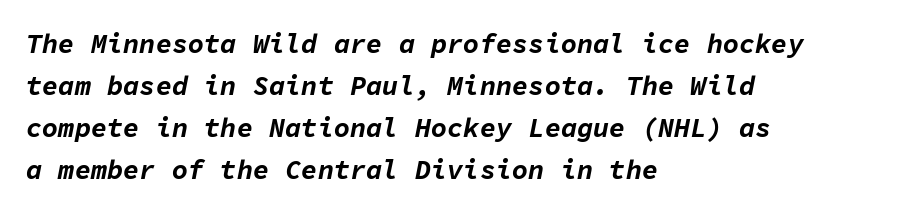
Whoever set this chose a conventional vertical rhythm. Tracking value appears to be zero — textbook default spacing. Underline: absent. As a designer I'd log this as weight 700, bold.
